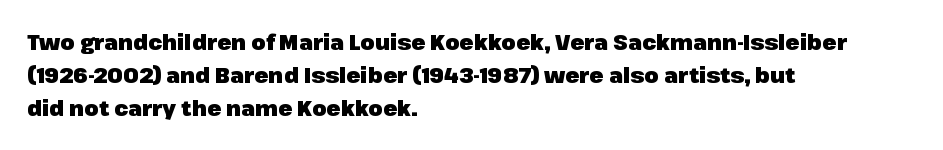
Q: Is the text bold? A: Yes.
Q: Is the text italic (slanted)? A: No, it is upright.
Q: Is the text underlined? A: No.
Q: How is the paragraph aligned? A: Left-aligned.
Q: Is the spacing between letters normal or unusually wide? A: Normal.
Q: Is the spacing between lines tight, normal or loose? A: Normal.
